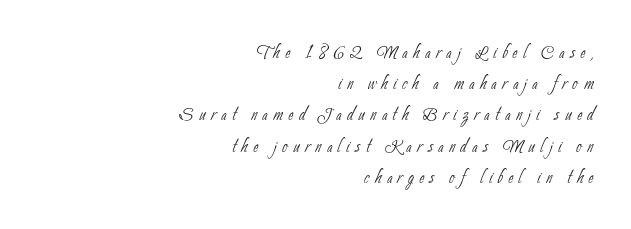
The image shows 24 px text type; set right-aligned, normal line spacing (1.3x), unusually wide letter spacing (+0.23 em), not underlined.
